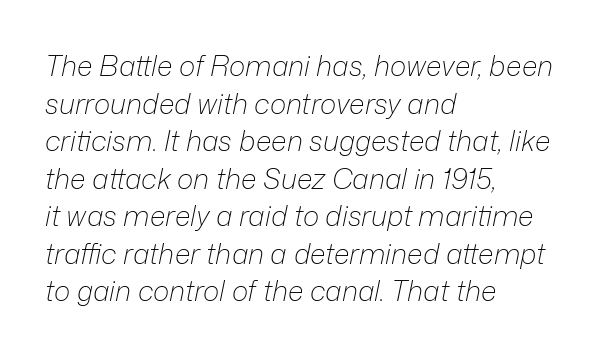
{"italic": "yes", "lean": "right", "slant_degrees": 12, "bold": "no", "weight": "light", "width": "normal", "stroke_contrast": "low", "x_height": "medium", "monospaced": "no", "underline": "no", "align": "left", "line_spacing": "normal", "line_spacing_ratio": 1.34, "letter_spacing": "normal", "letter_spacing_em": 0.0, "glyph_px": 28}
